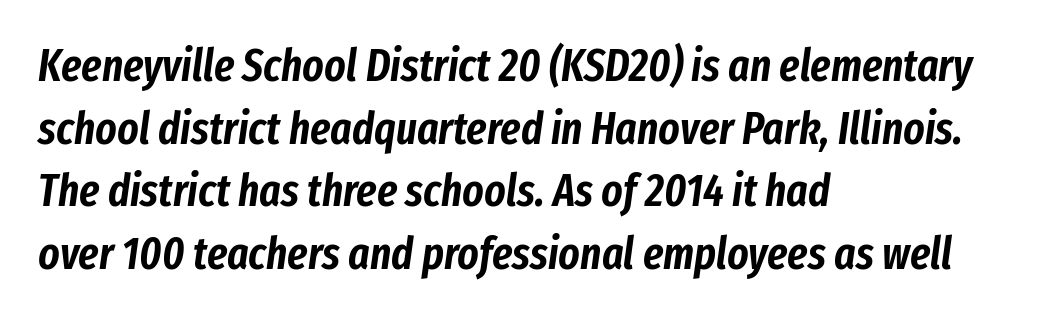
Q: Is the text italic (slanted)? A: Yes, it leans right by about 8 degrees.
Q: Is the text underlined? A: No.
Q: How is the paragraph aligned? A: Left-aligned.
Q: Is the spacing between letters normal or unusually wide? A: Normal.
Q: Is the spacing between lines tight, normal or loose? A: Normal.
Q: Width (condensed, normal, or wide)? A: Condensed.
Q: Stroke contrast? A: Low.
Q: x-height? A: Medium.
Q: Monospaced? A: No.
